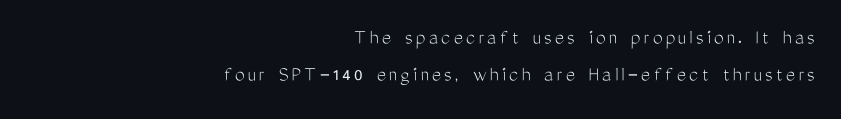
{"italic": "no", "bold": "no", "underline": "no", "align": "right", "line_spacing": "normal", "line_spacing_ratio": 1.69, "glyph_px": 22}
